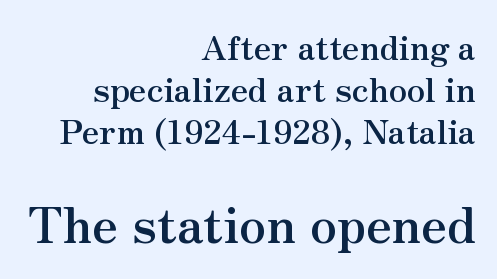
The image shows 49 px semibold serif type, upright; set right-aligned, normal line spacing (1.27x), normal letter spacing, not underlined; the second (bottom) block is 1.48x larger; medium stroke contrast and a small x-height.
